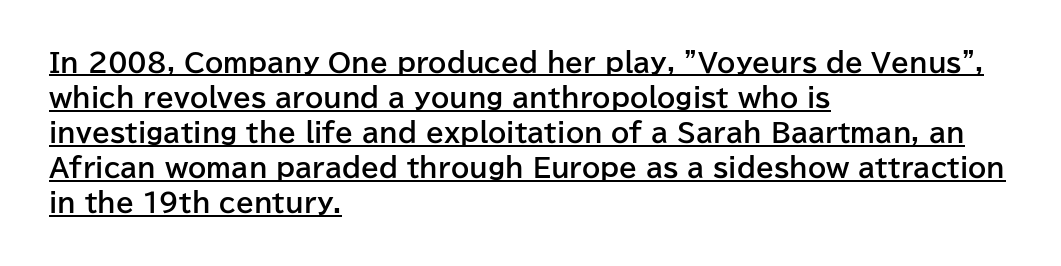
The image shows 26 px bold type, upright; set left-aligned, normal line spacing (1.35x), normal letter spacing, underlined.
